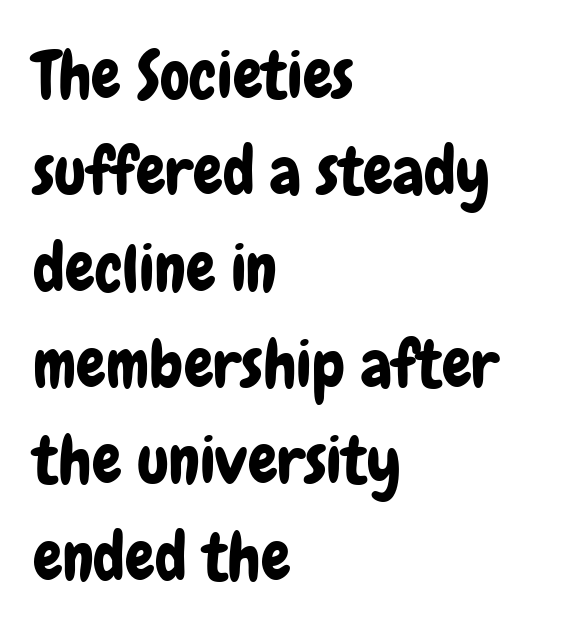
The image shows 66 px condensed sans-serif type, upright; set left-aligned, normal line spacing (1.46x), normal letter spacing, not underlined; low stroke contrast and a medium x-height.
